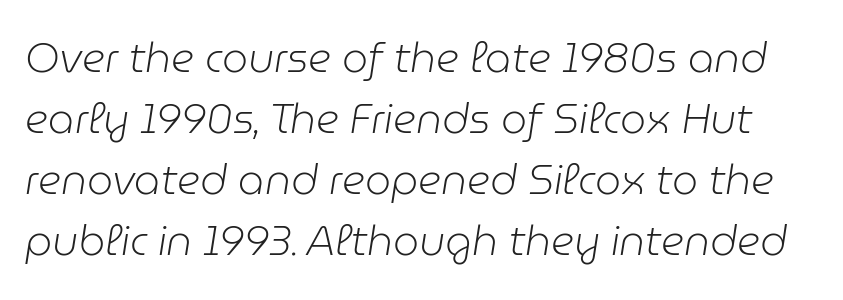
{"italic": "yes", "lean": "right", "slant_degrees": 9, "bold": "no", "weight": "light", "width": "normal", "stroke_contrast": "low", "x_height": "medium", "monospaced": "no", "underline": "no", "line_spacing": "normal", "line_spacing_ratio": 1.49, "letter_spacing": "normal", "letter_spacing_em": 0.0, "glyph_px": 41}
